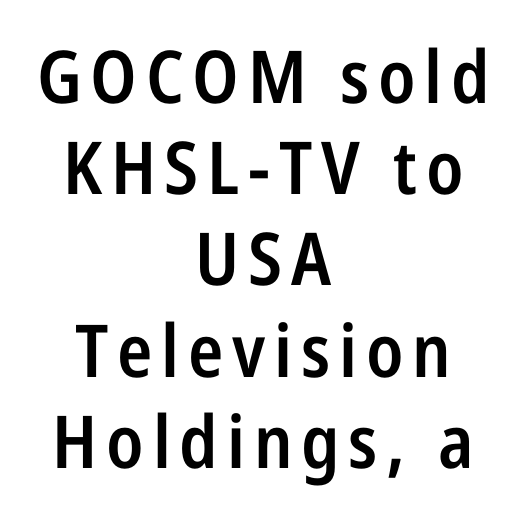
{"serif": "no", "italic": "no", "bold": "semi", "weight": "semibold", "width": "condensed", "stroke_contrast": "low", "x_height": "medium", "monospaced": "no", "underline": "no", "align": "center", "line_spacing": "normal", "line_spacing_ratio": 1.25, "glyph_px": 73}
